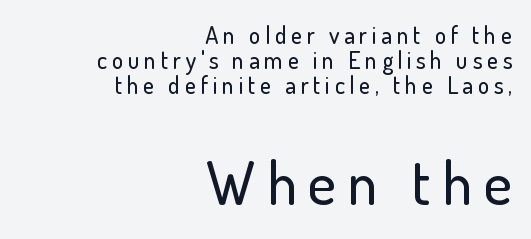
The image shows 60 px sans-serif type, upright; set right-aligned, tight line spacing (1.05x), not underlined; the second (bottom) block is 2.5x larger; low stroke contrast and a small x-height.
